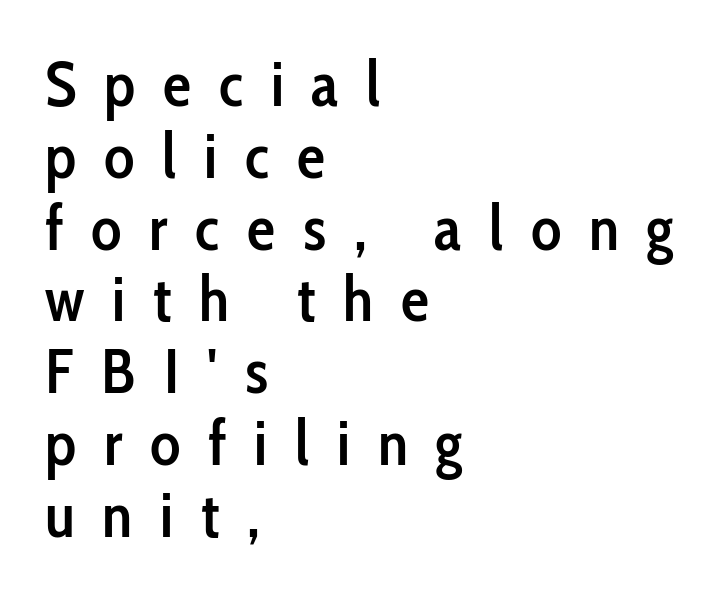
Q: Is the text bold? A: Semi-bold.
Q: Is the text italic (slanted)? A: No, it is upright.
Q: Is the typeface a serif or a sans-serif typeface? A: Sans-serif.
Q: Is the text underlined? A: No.
Q: How is the paragraph aligned? A: Left-aligned.
Q: Is the spacing between letters normal or unusually wide? A: Unusually wide.
Q: Is the spacing between lines tight, normal or loose? A: Tight.
Q: Width (condensed, normal, or wide)? A: Condensed.
Q: Stroke contrast? A: Low.
Q: x-height? A: Medium.
Q: Monospaced? A: No.
